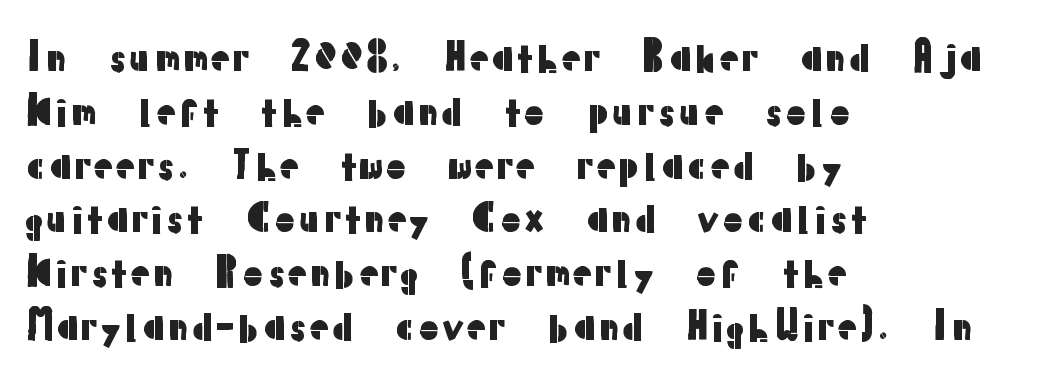
This sample uses a sans-serif face. Short note: letters normally spaced. The letters stand straight up with perfectly vertical stems. Honestly, the row spacing looks completely unremarkable.
